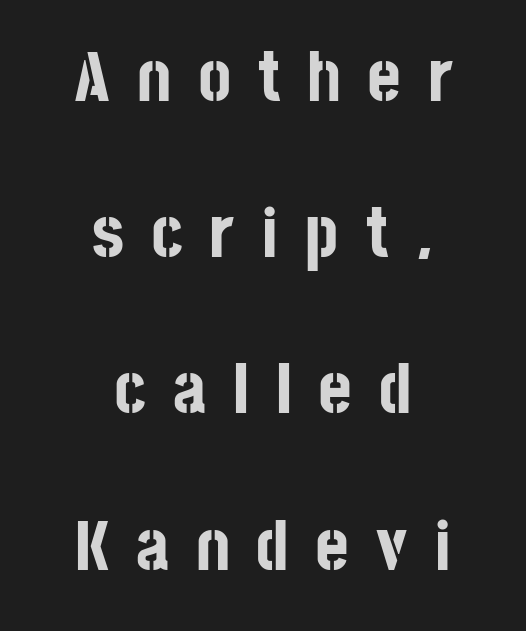
{"serif": "no", "italic": "no", "bold": "yes", "weight": "bold", "width": "condensed", "stroke_contrast": "low", "x_height": "large", "monospaced": "no", "underline": "no", "align": "center", "line_spacing": "loose", "line_spacing_ratio": 2.17, "letter_spacing": "wide", "letter_spacing_em": 0.37, "glyph_px": 72}
